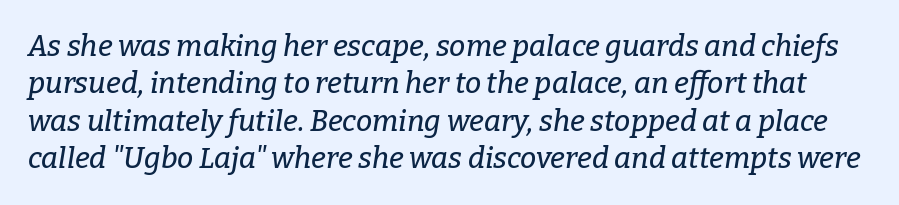
When letters slant like this, we call the style italic. The rendering shows small feet on the letterforms — a serif design. The zone under the glyphs is completely vacant. The rendering uses natural spacing where letterforms have individual widths.
